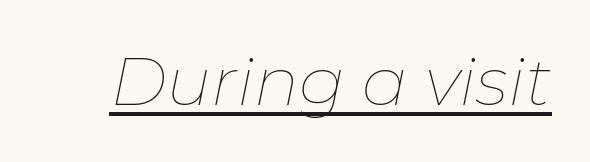
{"italic": "yes", "lean": "right", "slant_degrees": 11, "bold": "no", "weight": "thin", "width": "normal", "stroke_contrast": "low", "x_height": "medium", "monospaced": "no", "underline": "yes", "letter_spacing": "normal", "letter_spacing_em": 0.0, "glyph_px": 68}
